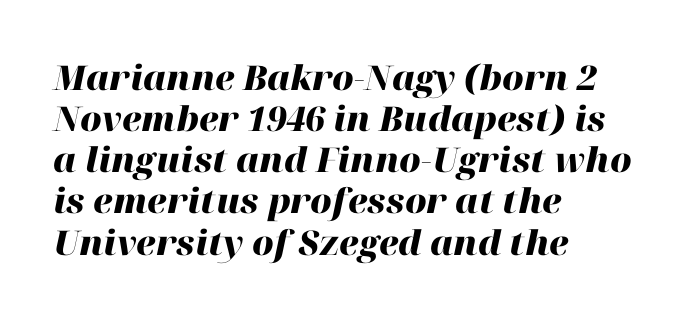
Summary of weight: heavy, a full bold. There's an unmistakable incline to the writing here. If you drew a ruler down the left edge, every line would touch it. The space directly below the letters is spotless.
